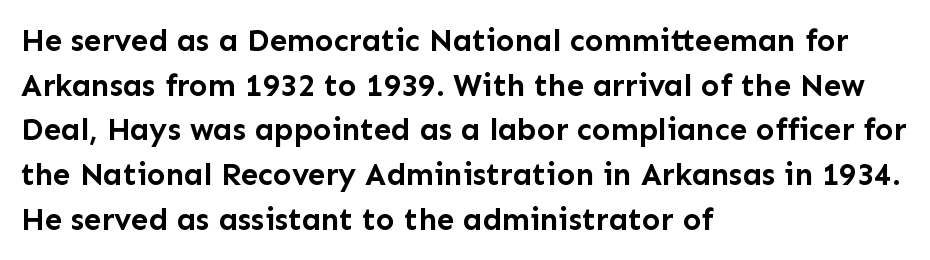
{"serif": "no", "italic": "no", "bold": "yes", "weight": "semibold", "width": "normal", "stroke_contrast": "low", "x_height": "medium", "monospaced": "no", "underline": "no", "align": "left", "line_spacing": "normal", "line_spacing_ratio": 1.44, "letter_spacing": "normal", "letter_spacing_em": 0.0, "glyph_px": 31}
